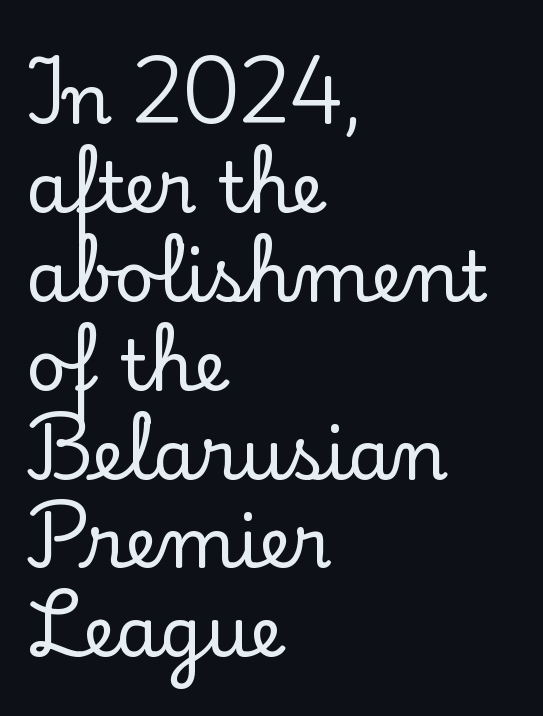
Where is the straight margin? On the left. Tracking value appears to be zero — textbook default spacing. The typography opts for an upright posture over an oblique one. A bare baseline throughout the passage. Character widths vary here, with narrow letters taking less room than wide ones. Type style note: has serifs.
